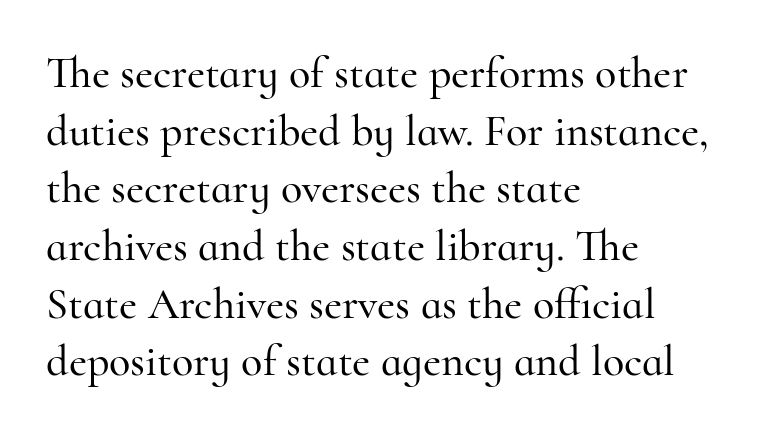
In terms of letterform style, serifs are clearly present. This rendering features lettering with no underline. Baseline-to-baseline distance is the conventional proportion of letter height. Teacher's note: observe the even left margin — that is flush-left alignment. Rendered with straight, roman letterforms.
